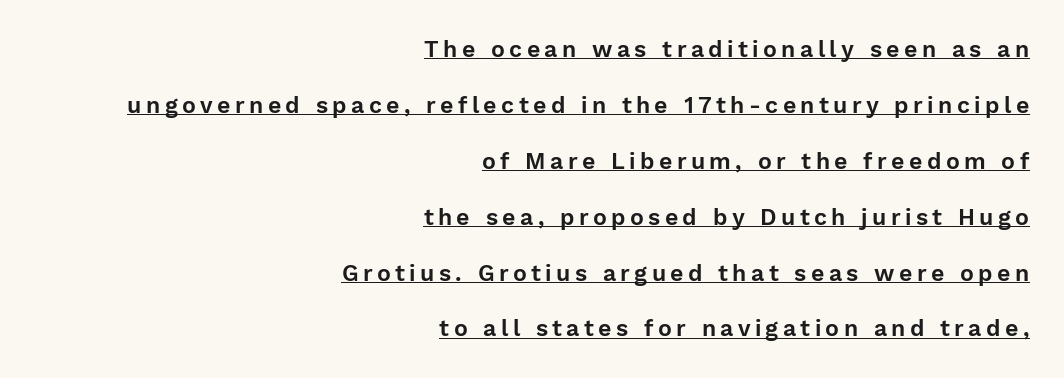
Q: Is the text italic (slanted)? A: No, it is upright.
Q: Is the text underlined? A: Yes.
Q: How is the paragraph aligned? A: Right-aligned.
Q: Is the spacing between lines tight, normal or loose? A: Loose.
